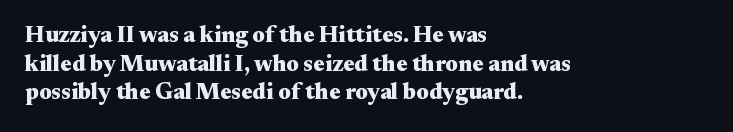
{"italic": "no", "bold": "yes", "underline": "no", "align": "left", "line_spacing": "normal", "line_spacing_ratio": 1.25, "letter_spacing": "normal", "letter_spacing_em": 0.0, "glyph_px": 23}
